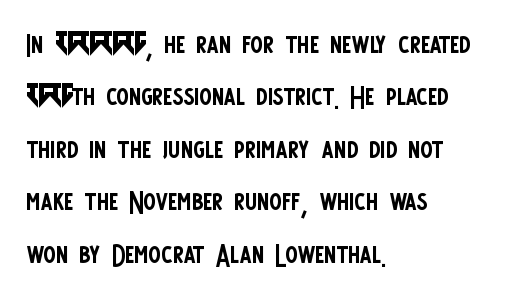
The image shows 38 px regular-weight, condensed sans-serif type, upright; set left-aligned, normal line spacing (1.38x), normal letter spacing, not underlined; low stroke contrast and a large x-height.
